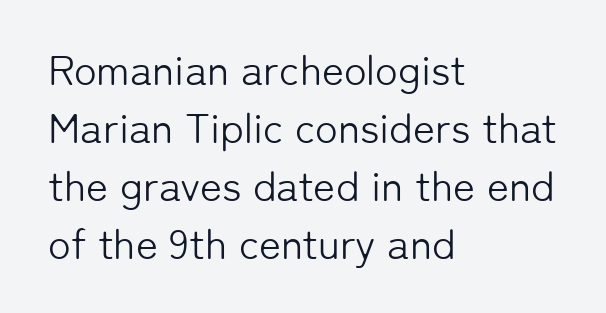
{"serif": "no", "italic": "no", "bold": "no", "weight": "light", "width": "normal", "stroke_contrast": "low", "x_height": "medium", "monospaced": "no", "underline": "no", "align": "left", "line_spacing": "normal", "line_spacing_ratio": 1.38, "letter_spacing": "normal", "letter_spacing_em": 0.0, "glyph_px": 42}
